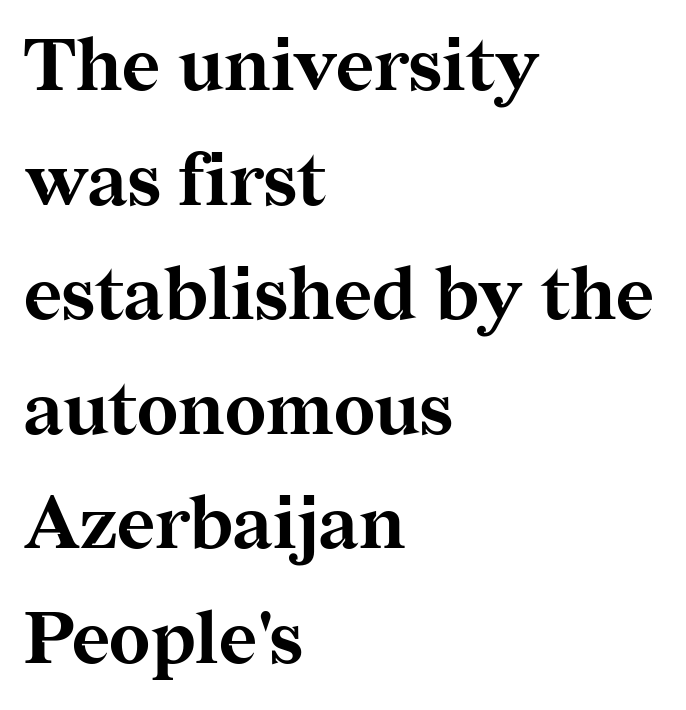
Q: Is the text bold? A: Yes.
Q: Is the text italic (slanted)? A: No, it is upright.
Q: Is the typeface a serif or a sans-serif typeface? A: Serif.
Q: Is the text underlined? A: No.
Q: How is the paragraph aligned? A: Left-aligned.
Q: Is the spacing between letters normal or unusually wide? A: Normal.
Q: Is the spacing between lines tight, normal or loose? A: Normal.
Q: Width (condensed, normal, or wide)? A: Normal.
Q: Stroke contrast? A: Medium.
Q: x-height? A: Medium.
Q: Monospaced? A: No.
